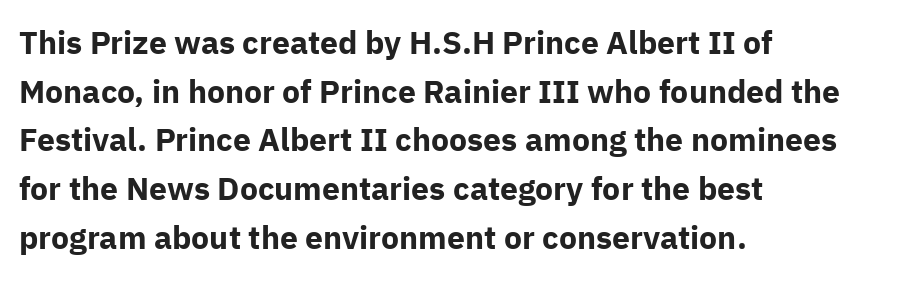
Tracking here is standard; glyphs follow each other at the usual distance. The setting favours the left margin, as ordinary paragraphs usually do. Unmarked baselines from the first word to the last. Posture: vertical. In terms of letterform style, serifs are entirely absent. Think of a printed novel: that variable character pitch is what you see here.
